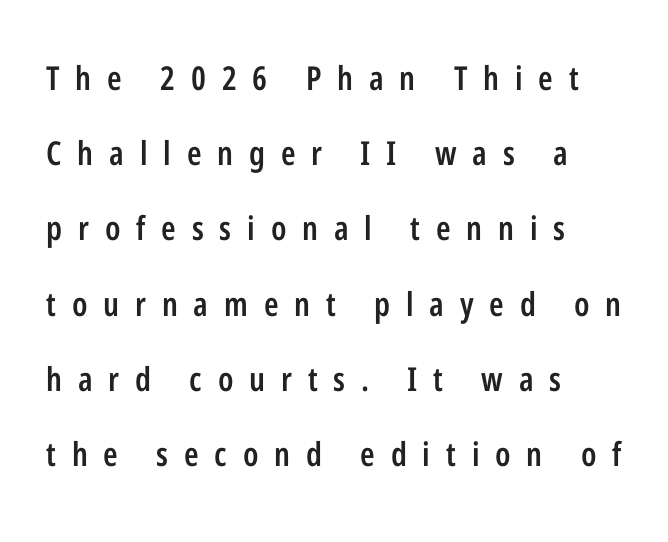
Each letter keeps its own natural width here, so spacing adapts to shape. The text block is weighted toward the left margin, trailing off unevenly rightward. Characters follow at a spacing far wider than the type designer built in. Horizontal bands of white between lines are thick stripes. Posture: upright roman.
